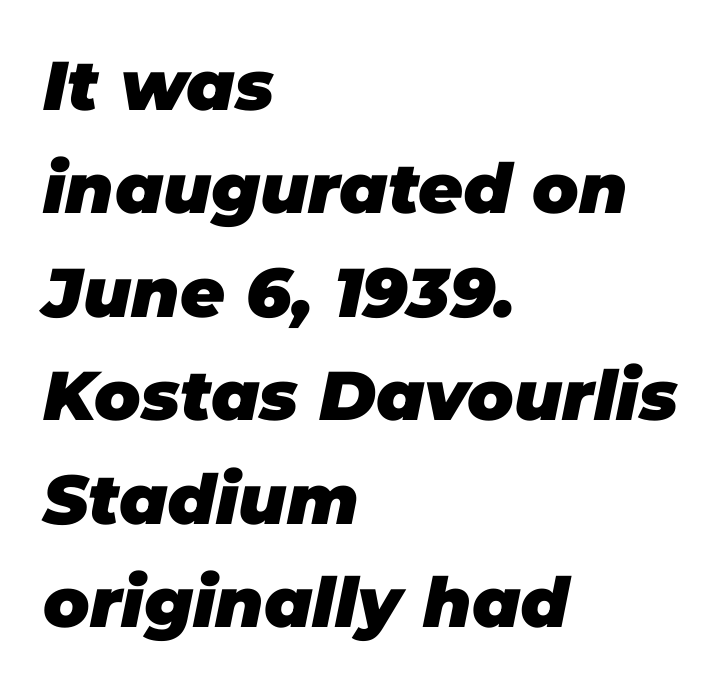
Q: Is the text bold? A: Yes.
Q: Is the text italic (slanted)? A: Yes, it leans right by about 11 degrees.
Q: Is the text underlined? A: No.
Q: How is the paragraph aligned? A: Left-aligned.
Q: Is the spacing between letters normal or unusually wide? A: Normal.
Q: Is the spacing between lines tight, normal or loose? A: Normal.
Q: Width (condensed, normal, or wide)? A: Normal.
Q: Stroke contrast? A: Low.
Q: x-height? A: Large.
Q: Monospaced? A: No.
